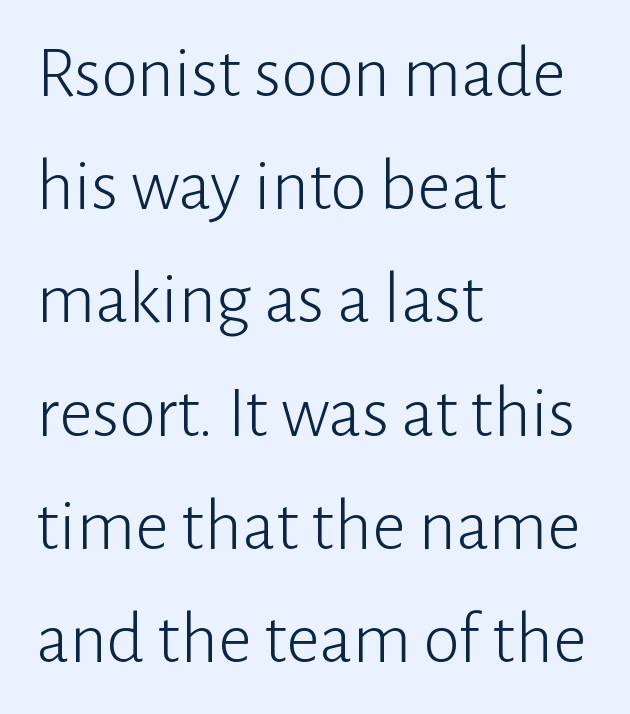
The image shows 74 px light sans-serif type, upright; set left-aligned, normal line spacing (1.53x), normal letter spacing, not underlined; low stroke contrast and a medium x-height.
